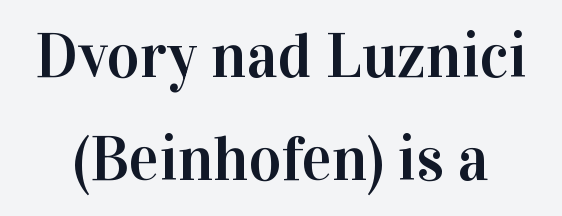
{"serif": "yes", "italic": "no", "width": "normal", "stroke_contrast": "high", "x_height": "medium", "monospaced": "no", "underline": "no", "line_spacing": "normal", "line_spacing_ratio": 1.64, "letter_spacing": "normal", "letter_spacing_em": 0.0, "glyph_px": 63}
